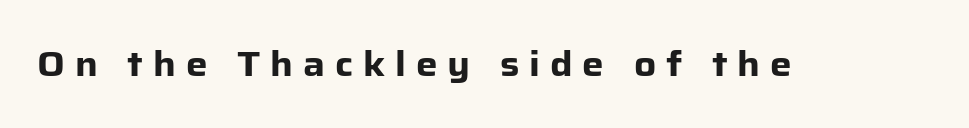
Q: Is the text bold? A: Yes.
Q: Is the text italic (slanted)? A: No, it is upright.
Q: Is the typeface a serif or a sans-serif typeface? A: Sans-serif.
Q: Is the text underlined? A: No.
Q: Is the spacing between letters normal or unusually wide? A: Unusually wide.
Q: Width (condensed, normal, or wide)? A: Normal.
Q: Stroke contrast? A: Low.
Q: x-height? A: Medium.
Q: Monospaced? A: No.
